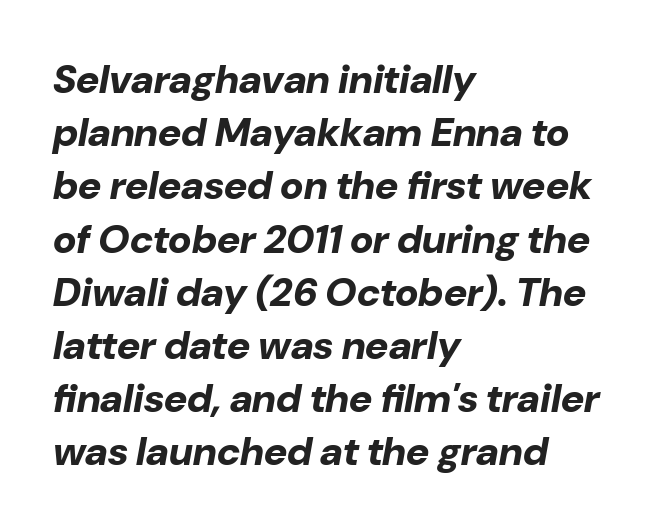
The image shows 40 px bold type, italic (leaning right); set left-aligned, normal line spacing (1.33x), normal letter spacing, not underlined; low stroke contrast and a medium x-height.
